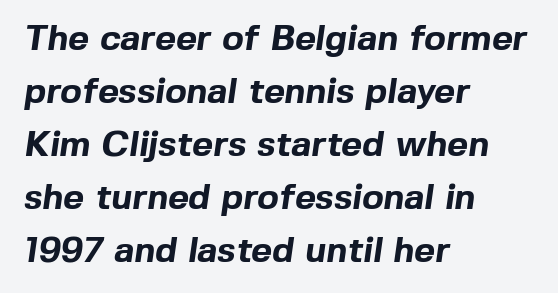
{"serif": "no", "bold": "yes", "weight": "bold", "width": "normal", "x_height": "medium", "monospaced": "no", "underline": "no", "align": "left", "line_spacing": "normal", "line_spacing_ratio": 1.47, "letter_spacing": "normal", "letter_spacing_em": 0.0, "glyph_px": 36}
